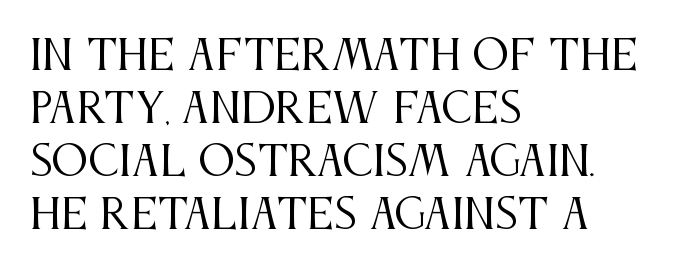
{"serif": "yes", "italic": "no", "bold": "no", "weight": "regular", "width": "condensed", "stroke_contrast": "medium", "x_height": "large", "monospaced": "no", "underline": "no", "align": "left", "line_spacing": "normal", "line_spacing_ratio": 1.29, "letter_spacing": "normal", "letter_spacing_em": 0.0, "glyph_px": 41}
